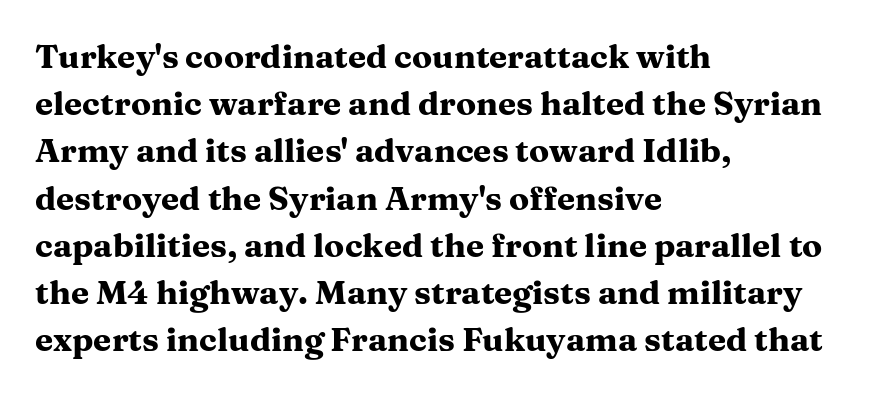
What weight is shown? A full bold with thick strokes. Caption: standard tracking, unaltered. Glance below the letters and you will spot only blank space. Nope, not italic — everything's standing straight. The rendering uses natural spacing where letterforms have individual widths.
